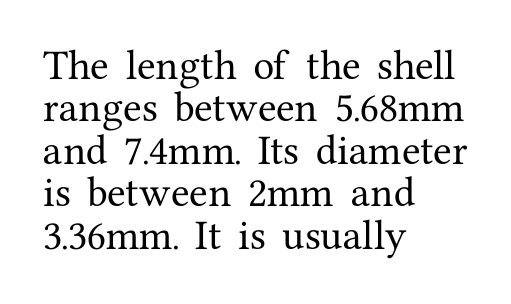
The image shows 34 px serif type, upright; set left-aligned, normal line spacing (1.25x), normal letter spacing, not underlined; medium stroke contrast and a medium x-height.
